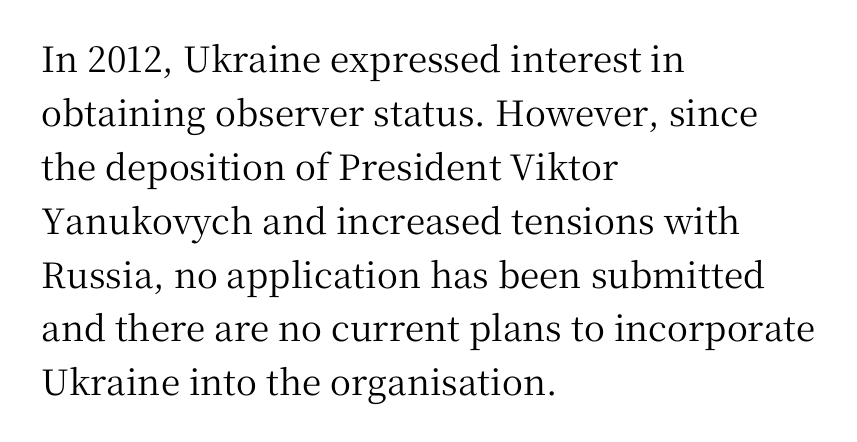
The image shows 35 px serif type, upright; set left-aligned, normal line spacing (1.54x), normal letter spacing, not underlined; medium stroke contrast and a medium x-height.
